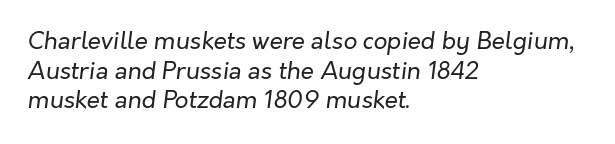
Q: Is the text bold? A: No.
Q: Is the text italic (slanted)? A: Yes, it leans right by about 7 degrees.
Q: Is the text underlined? A: No.
Q: How is the paragraph aligned? A: Left-aligned.
Q: Is the spacing between letters normal or unusually wide? A: Normal.
